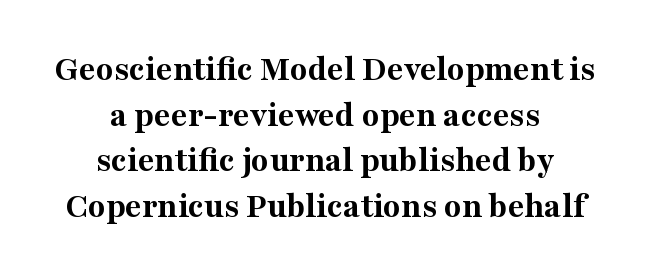
Is there any slant? The stems are plumb. The face used here is seriffed, in the tradition of book romans. Layout note: lines centered. Here the designer chose a conventional face with non-uniform glyph widths. Check the space under the baseline: it is left empty. Regarding leading, the lines here are spaced in the standard way.
